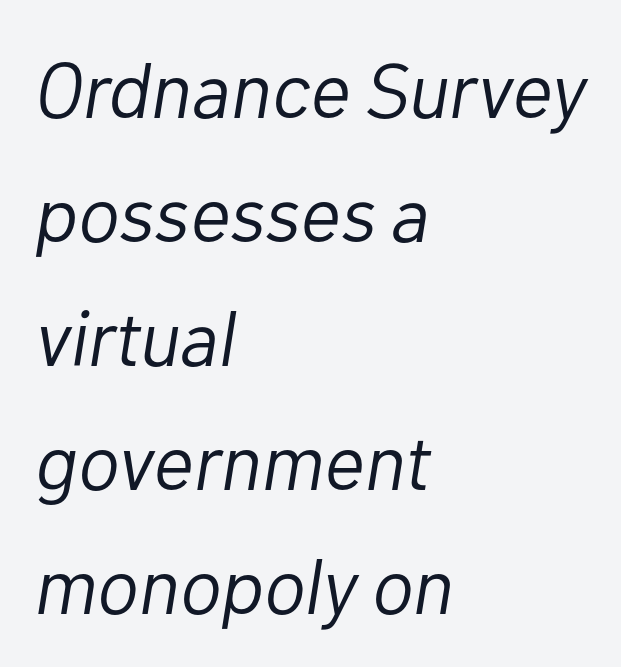
The image shows 78 px light type, italic (leaning right); set left-aligned, normal line spacing (1.59x), normal letter spacing, not underlined; low stroke contrast and a medium x-height.
